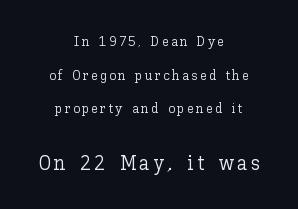
The image shows 21 px text type, upright; set centered, loose line spacing (2.41x), not underlined; the second (bottom) block is 1.5x larger.
